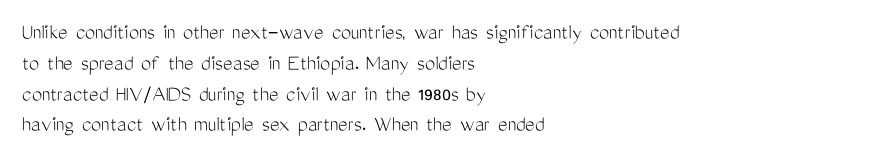
Descenders are the only things crossing below the line. The font sits on the lighter half of the weight spectrum, regular included. Does the copy run flush right? No — it runs flush left. Vertically, the passage feels balanced, rows spaced as you'd expect.
